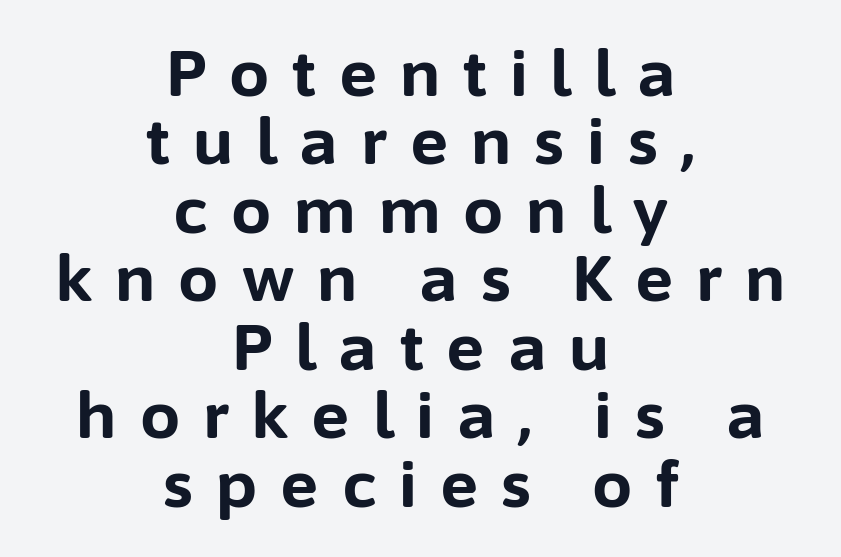
{"serif": "no", "italic": "no", "bold": "yes", "weight": "bold", "width": "normal", "stroke_contrast": "low", "x_height": "medium", "monospaced": "no", "underline": "no", "align": "center", "line_spacing": "tight", "line_spacing_ratio": 1.07, "letter_spacing": "wide", "letter_spacing_em": 0.36, "glyph_px": 64}
